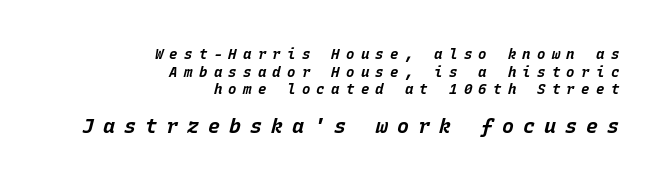
The image shows 20 px bold type, italic (leaning right); set right-aligned, normal line spacing (1.26x), unusually wide letter spacing (+0.45 em), not underlined; the second (bottom) block is 1.43x larger.
